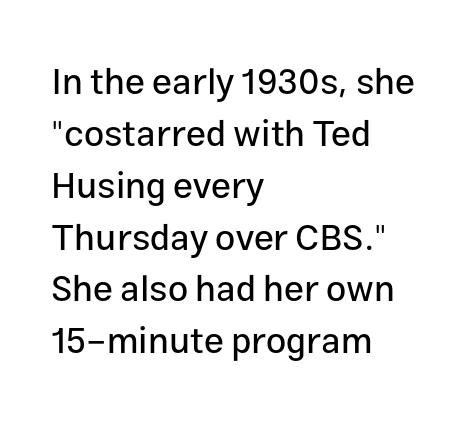
The image shows 36 px sans-serif type, upright; set left-aligned, normal line spacing (1.44x), normal letter spacing, not underlined; low stroke contrast and a medium x-height.
